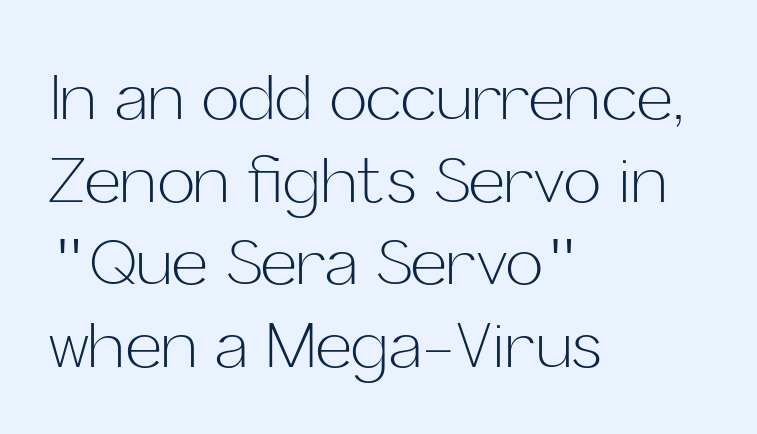
Proportional: the letters do not fall into vertical columns. Which margin do the lines hug? The left one — the right edge is uneven. This block has exactly the height ordinary leading produces. The typeface has the unassuming heft of standard copy or less. Tracking here is standard; glyphs follow each other at the usual distance. This sample uses an upright cut, with every glyph sitting square on the baseline.
